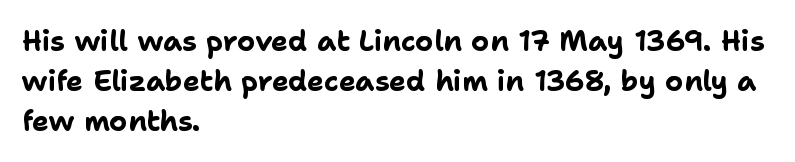
The paragraph has a hard left edge and a soft right edge. Looks like regular typesetting: each glyph gets only the width it needs. I'd call this a sans setting — the letters go barefoot. Each word holds together tightly as a unit, with standard inter-letter gaps. Caption: bold face, heavy strokes.
